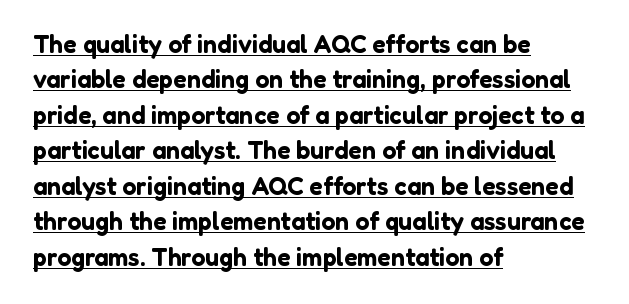
Q: Is the text italic (slanted)? A: No, it is upright.
Q: Is the text underlined? A: Yes.
Q: How is the paragraph aligned? A: Left-aligned.
Q: Is the spacing between letters normal or unusually wide? A: Normal.
Q: Is the spacing between lines tight, normal or loose? A: Normal.
